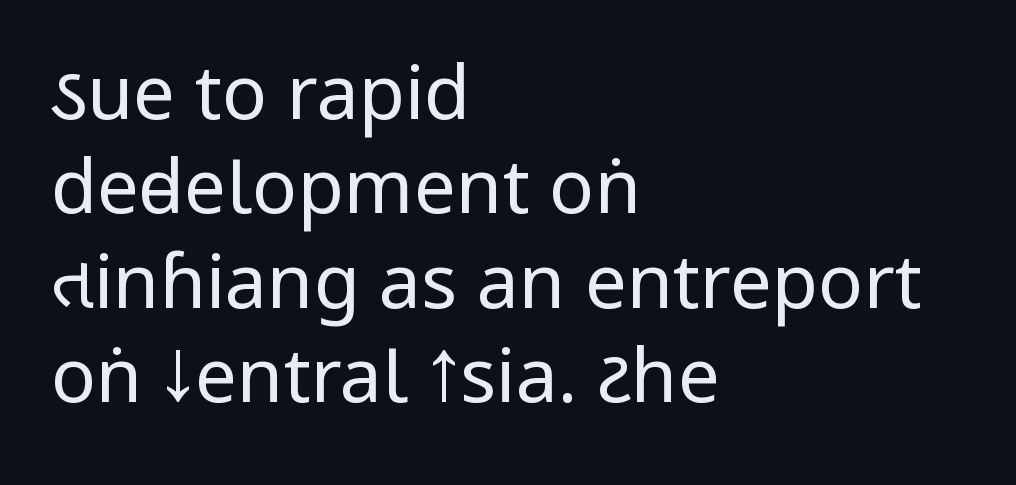
Q: Is the text bold? A: No.
Q: Is the text italic (slanted)? A: No, it is upright.
Q: Is the typeface a serif or a sans-serif typeface? A: Sans-serif.
Q: Is the text underlined? A: No.
Q: How is the paragraph aligned? A: Left-aligned.
Q: Is the spacing between letters normal or unusually wide? A: Normal.
Q: Is the spacing between lines tight, normal or loose? A: Normal.
Q: Width (condensed, normal, or wide)? A: Condensed.
Q: Stroke contrast? A: Low.
Q: x-height? A: Large.
Q: Monospaced? A: No.
